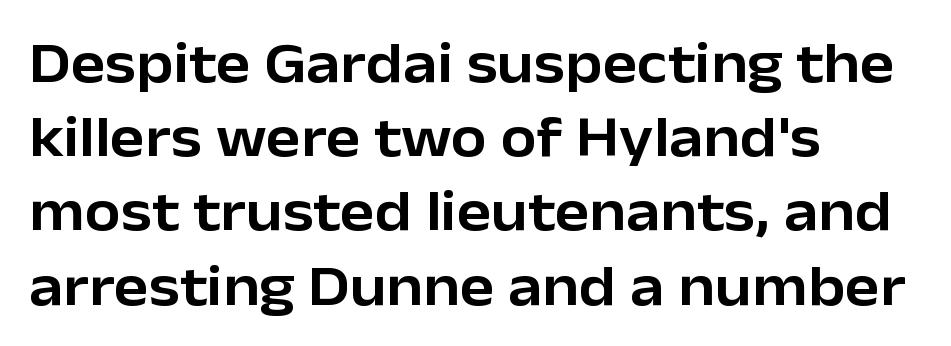
The typography opts for an upright posture over an oblique one. The area under the type is left untouched. The typeface chosen for these lines omits serifs. In terms of letterspacing, this is plain default setting.
